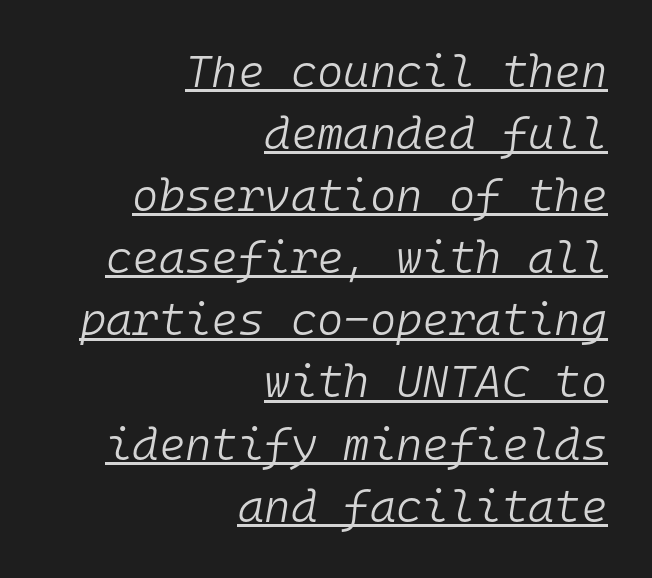
{"italic": "yes", "lean": "right", "slant_degrees": 10, "bold": "no", "weight": "light", "width": "normal", "stroke_contrast": "low", "x_height": "medium", "monospaced": "yes", "underline": "yes", "align": "right", "line_spacing": "normal", "line_spacing_ratio": 1.38, "letter_spacing": "normal", "letter_spacing_em": 0.0, "glyph_px": 45}
